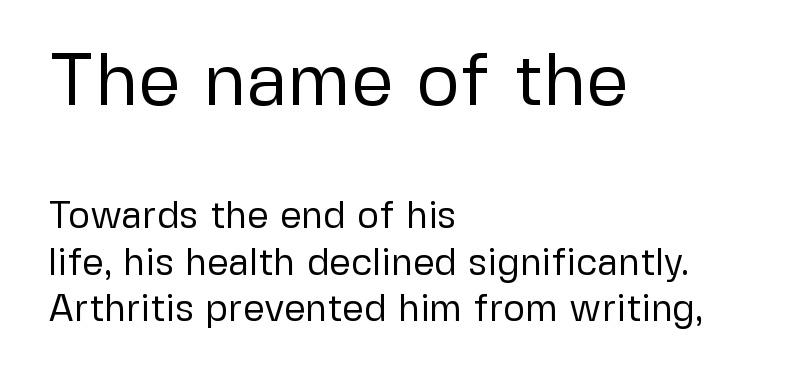
Q: Is the text bold? A: No.
Q: Is the text italic (slanted)? A: No, it is upright.
Q: Is the typeface a serif or a sans-serif typeface? A: Sans-serif.
Q: Is the text underlined? A: No.
Q: How is the paragraph aligned? A: Left-aligned.
Q: Is the spacing between letters normal or unusually wide? A: Normal.
Q: Which block of text is set in a larger size, the first (top) or the second (bottom)? A: The first (top) one.
Q: Width (condensed, normal, or wide)? A: Normal.
Q: Stroke contrast? A: Low.
Q: x-height? A: Medium.
Q: Monospaced? A: No.
